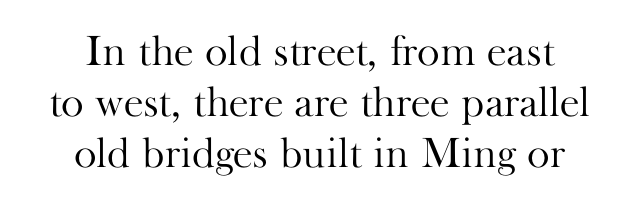
Q: Is the text bold? A: No.
Q: Is the text italic (slanted)? A: No, it is upright.
Q: Is the typeface a serif or a sans-serif typeface? A: Serif.
Q: Is the text underlined? A: No.
Q: How is the paragraph aligned? A: Centered.
Q: Is the spacing between letters normal or unusually wide? A: Normal.
Q: Width (condensed, normal, or wide)? A: Normal.
Q: Stroke contrast? A: High.
Q: x-height? A: Small.
Q: Monospaced? A: No.
